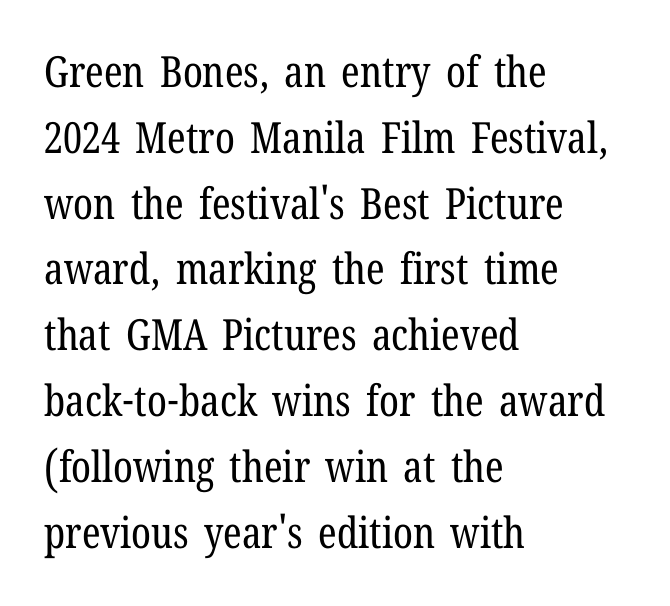
{"serif": "yes", "italic": "no", "bold": "no", "weight": "regular", "width": "condensed", "stroke_contrast": "low", "x_height": "medium", "monospaced": "no", "underline": "no", "align": "left", "line_spacing": "normal", "line_spacing_ratio": 1.53, "letter_spacing": "normal", "letter_spacing_em": 0.0, "glyph_px": 43}
